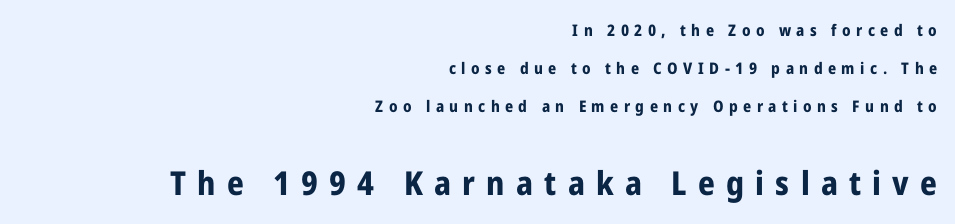
The image shows 33 px bold, condensed sans-serif type, upright; set right-aligned, loose line spacing (2.39x), unusually wide letter spacing (+0.34 em), not underlined; the second (bottom) block is 2.06x larger; low stroke contrast and a medium x-height.
